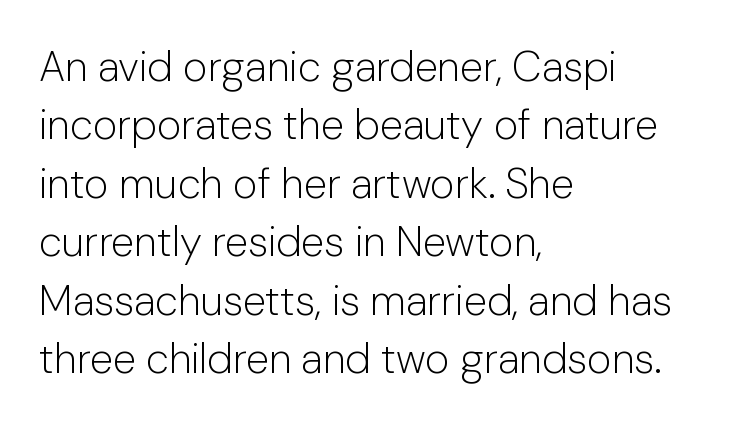
The image shows 42 px light sans-serif type, upright; set left-aligned, normal line spacing (1.39x), normal letter spacing, not underlined; low stroke contrast and a medium x-height.
